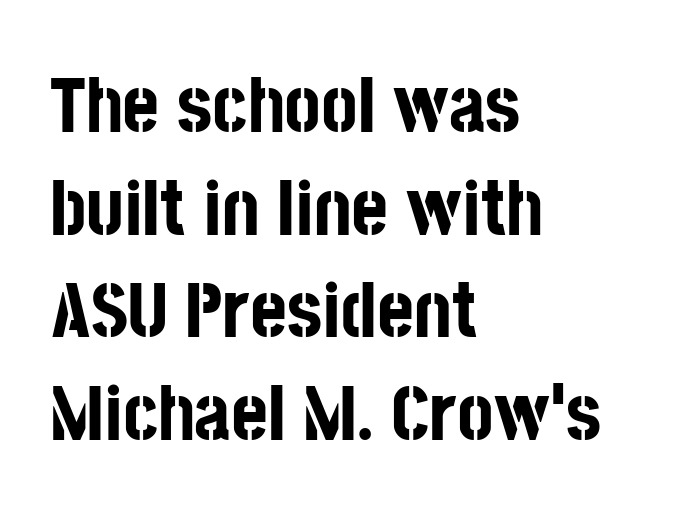
The image shows 79 px bold, condensed sans-serif type, upright; set left-aligned, normal line spacing (1.3x), normal letter spacing, not underlined; low stroke contrast and a large x-height.
